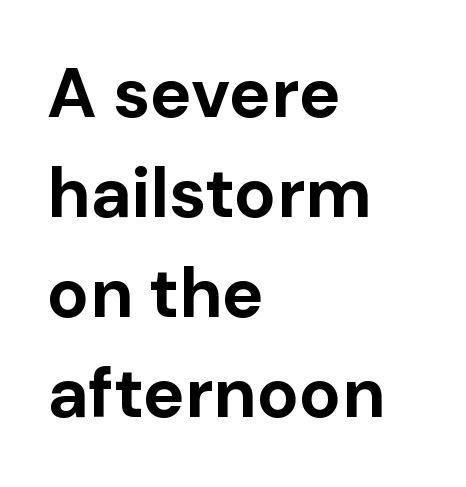
{"serif": "no", "italic": "no", "bold": "yes", "weight": "bold", "width": "normal", "stroke_contrast": "low", "x_height": "medium", "monospaced": "no", "underline": "no", "align": "left", "line_spacing": "normal", "line_spacing_ratio": 1.43, "letter_spacing": "normal", "letter_spacing_em": 0.0, "glyph_px": 70}
